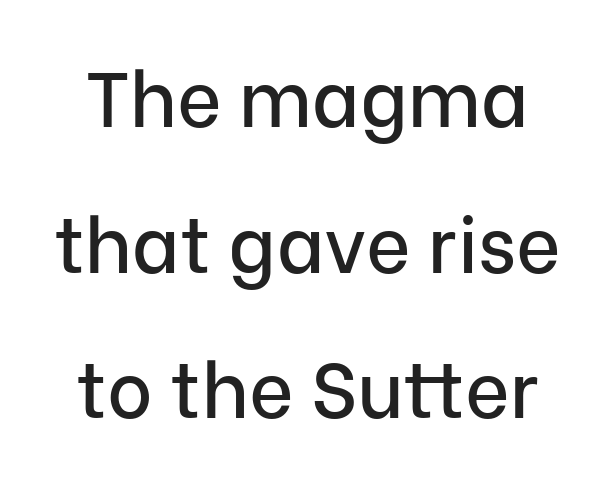
Q: Is the text italic (slanted)? A: No, it is upright.
Q: Is the typeface a serif or a sans-serif typeface? A: Sans-serif.
Q: Is the text underlined? A: No.
Q: Is the spacing between letters normal or unusually wide? A: Normal.
Q: Width (condensed, normal, or wide)? A: Normal.
Q: Stroke contrast? A: Low.
Q: x-height? A: Medium.
Q: Monospaced? A: No.
